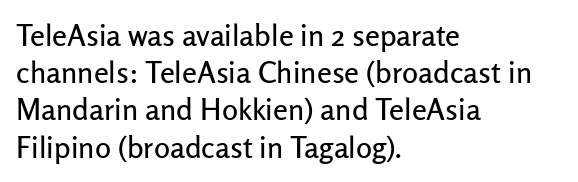
The image shows 30 px sans-serif type, upright; set left-aligned, line spacing 1.24x, normal letter spacing, not underlined; low stroke contrast and a medium x-height.
